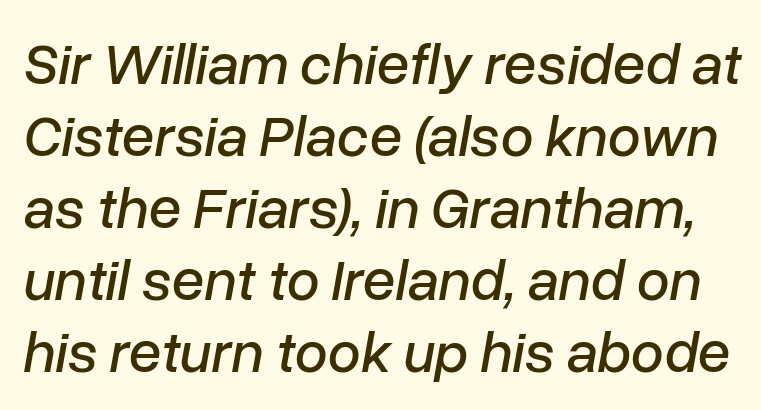
{"italic": "yes", "lean": "right", "slant_degrees": 10, "width": "normal", "stroke_contrast": "low", "x_height": "medium", "monospaced": "no", "underline": "no", "line_spacing_ratio": 1.22, "letter_spacing": "normal", "letter_spacing_em": 0.0, "glyph_px": 59}
